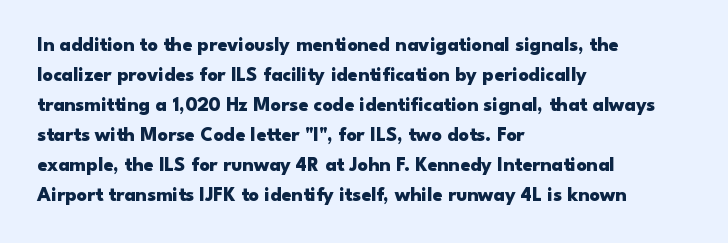
{"italic": "no", "bold": "yes", "underline": "no", "align": "left", "line_spacing": "normal", "line_spacing_ratio": 1.5, "letter_spacing": "normal", "letter_spacing_em": 0.0, "glyph_px": 20}
